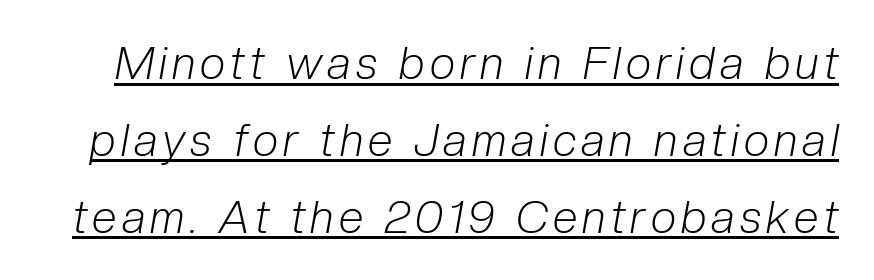
You can see a thin bar hugging the bottom of the glyphs. There's an unmistakable incline to the writing here. A typesetter would call this proportional, since set widths differ per character. The face looks like a standard text weight, possibly lighter.
